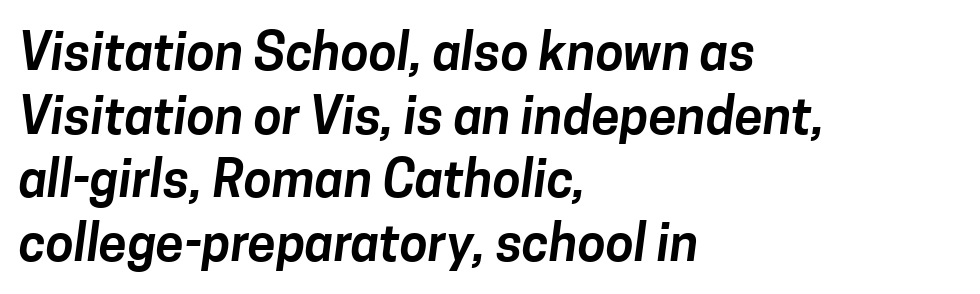
Q: Is the typeface a serif or a sans-serif typeface? A: Sans-serif.
Q: Is the text underlined? A: No.
Q: How is the paragraph aligned? A: Left-aligned.
Q: Is the spacing between letters normal or unusually wide? A: Normal.
Q: Is the spacing between lines tight, normal or loose? A: Normal.
Q: Width (condensed, normal, or wide)? A: Normal.
Q: Stroke contrast? A: Low.
Q: x-height? A: Medium.
Q: Monospaced? A: No.
